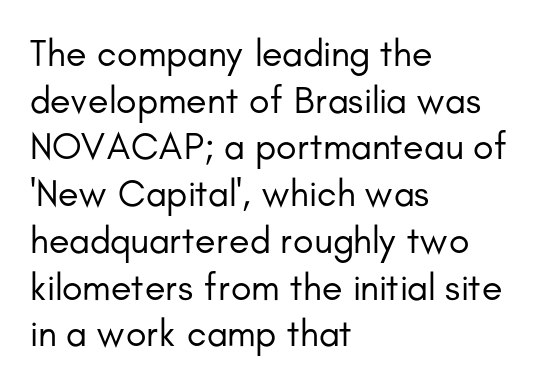
The designer went with a sans here, leaving each stem footless. Is this a fixed-width face? No — the glyphs have proportional, varying widths. No heavy texture on the line: the type isn't bold. Every row of glyphs begins at an identical x-position on the left. Nope, not italic — everything's standing straight.
